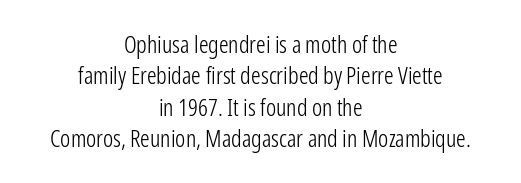
Casual observation: everything's sitting right in the middle. Plain, unruled lines of type. The letters look calm and open, with moderate or lighter stems. The leading is moderate, giving the passage an even texture. Nothing unusual about the tracking: characters are spaced as the font intends.
